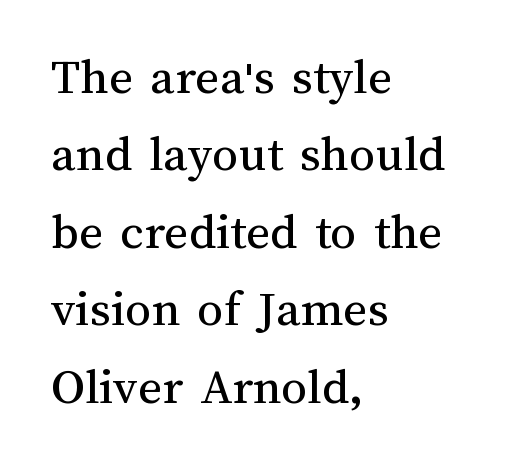
{"italic": "no", "bold": "no", "weight": "regular", "width": "normal", "stroke_contrast": "medium", "x_height": "medium", "monospaced": "no", "underline": "no", "align": "left", "line_spacing": "normal", "line_spacing_ratio": 1.49, "letter_spacing": "normal", "letter_spacing_em": 0.0, "glyph_px": 52}
